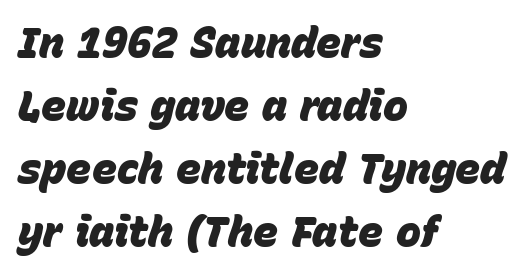
The image shows 42 px heavy type, italic (leaning right); set left-aligned, normal line spacing (1.5x), normal letter spacing, not underlined; low stroke contrast and a large x-height.
